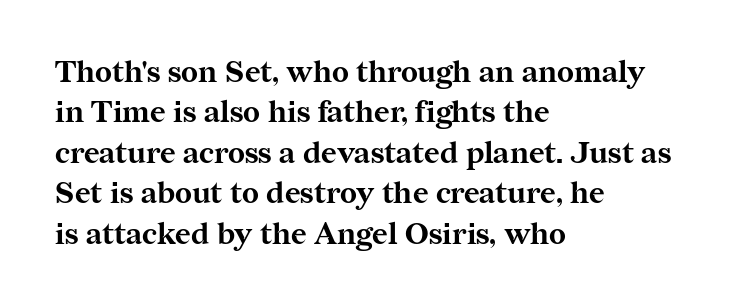
Q: Is the text bold? A: Yes.
Q: Is the text italic (slanted)? A: No, it is upright.
Q: Is the typeface a serif or a sans-serif typeface? A: Serif.
Q: Is the text underlined? A: No.
Q: How is the paragraph aligned? A: Left-aligned.
Q: Is the spacing between letters normal or unusually wide? A: Normal.
Q: Is the spacing between lines tight, normal or loose? A: Normal.
Q: Width (condensed, normal, or wide)? A: Normal.
Q: Stroke contrast? A: Medium.
Q: x-height? A: Medium.
Q: Monospaced? A: No.
